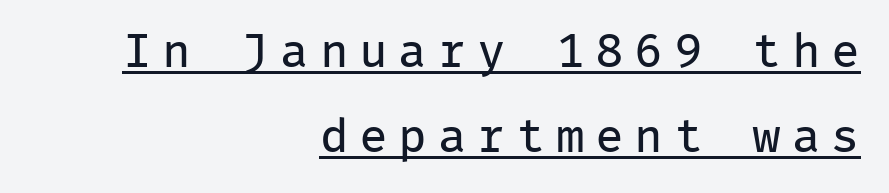
Counters stay open thanks to moderate or lighter strokes. These lines are rendered in a fixed-pitch font. Notice how a bar underscores the lettering throughout. A typesetter would call this heavily tracked-out type.
